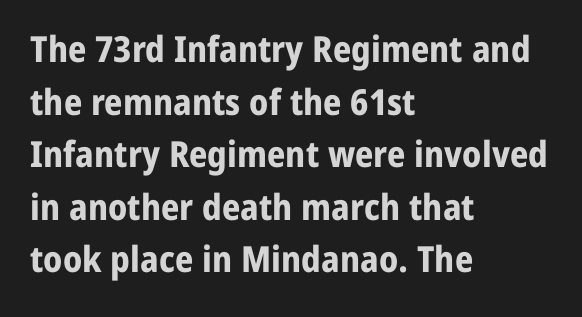
Evenly set lines give the paragraph a standard silhouette. Note: no serifs on the glyphs. The axis of the letterforms is exactly vertical. The typesetter chose a ragged-right arrangement here. Descenders hang freely into open space. A full-strength bold gives these letters their thick strokes.
